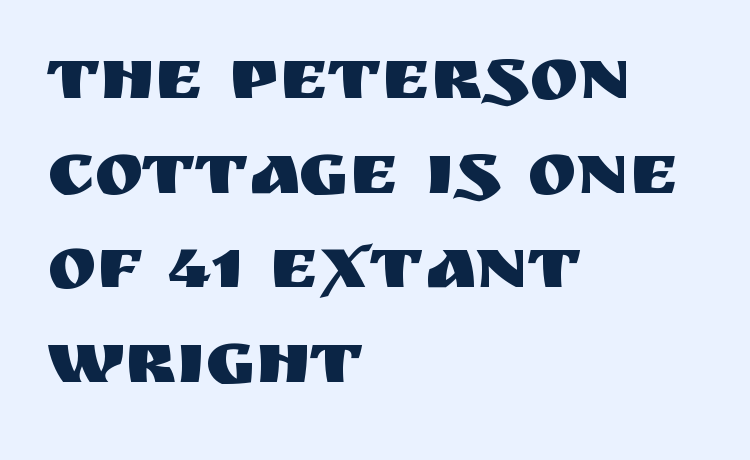
The image shows 74 px sans-serif type, upright; set left-aligned, normal line spacing (1.28x), normal letter spacing, not underlined; medium stroke contrast and a large x-height.
